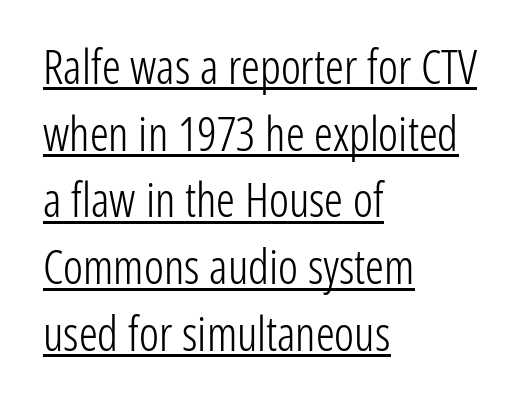
Q: Is the text bold? A: No.
Q: Is the text italic (slanted)? A: No, it is upright.
Q: Is the typeface a serif or a sans-serif typeface? A: Sans-serif.
Q: Is the text underlined? A: Yes.
Q: How is the paragraph aligned? A: Left-aligned.
Q: Is the spacing between letters normal or unusually wide? A: Normal.
Q: Is the spacing between lines tight, normal or loose? A: Normal.
Q: Width (condensed, normal, or wide)? A: Condensed.
Q: Stroke contrast? A: Low.
Q: x-height? A: Medium.
Q: Monospaced? A: No.
